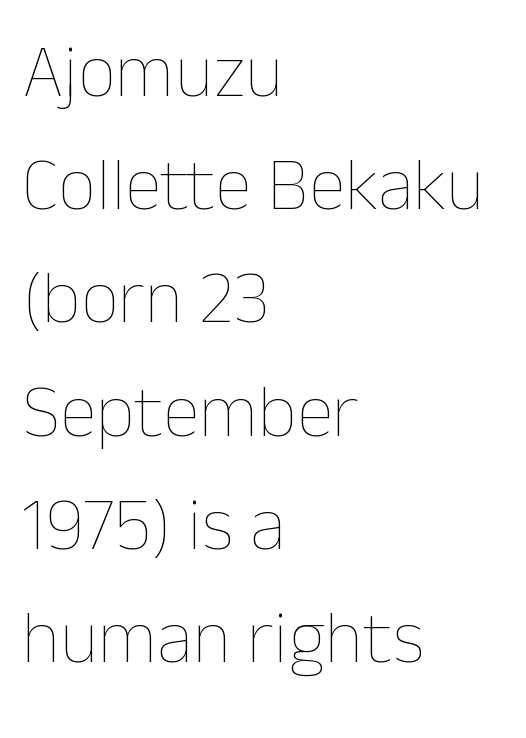
{"italic": "no", "bold": "no", "weight": "thin", "width": "normal", "stroke_contrast": "low", "x_height": "medium", "monospaced": "no", "underline": "no", "align": "left", "line_spacing": "normal", "line_spacing_ratio": 1.51, "letter_spacing": "normal", "letter_spacing_em": 0.0, "glyph_px": 75}
